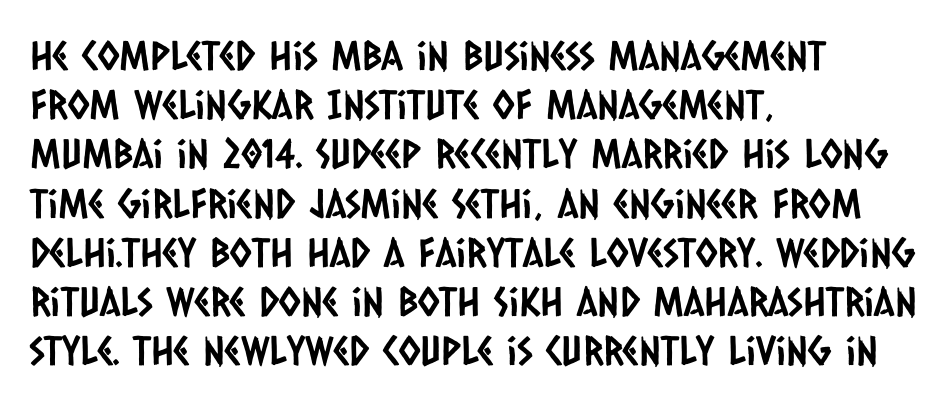
{"serif": "no", "width": "condensed", "stroke_contrast": "low", "x_height": "large", "monospaced": "no", "underline": "no", "align": "left", "line_spacing_ratio": 1.23, "letter_spacing": "normal", "letter_spacing_em": 0.0, "glyph_px": 40}
